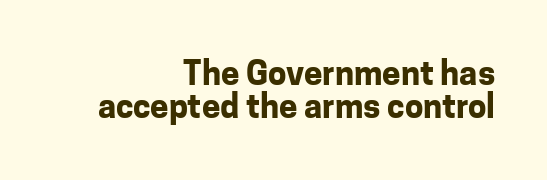
Quick note: underline off. This is the regular roman posture of the typeface. Is the type bold? Yes — the strokes are clearly thick and heavy. The face used here is rendered with its standard letterfit.
